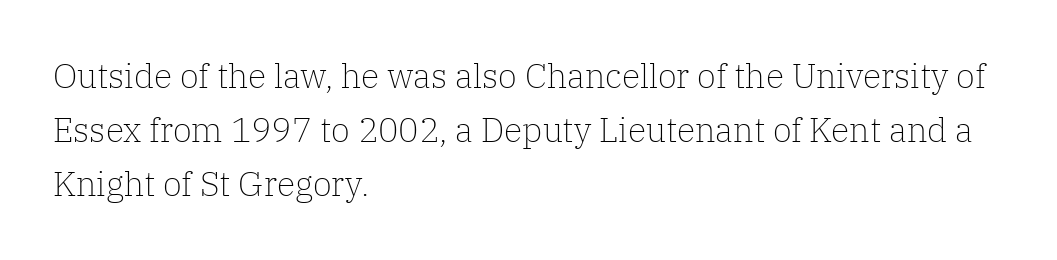
Q: Is the text bold? A: No.
Q: Is the text italic (slanted)? A: No, it is upright.
Q: Is the typeface a serif or a sans-serif typeface? A: Serif.
Q: Is the text underlined? A: No.
Q: How is the paragraph aligned? A: Left-aligned.
Q: Is the spacing between letters normal or unusually wide? A: Normal.
Q: Is the spacing between lines tight, normal or loose? A: Normal.
Q: Width (condensed, normal, or wide)? A: Normal.
Q: Stroke contrast? A: Low.
Q: x-height? A: Medium.
Q: Monospaced? A: No.
